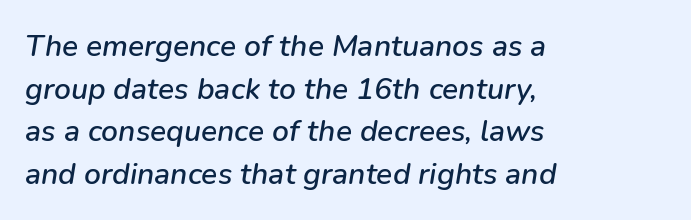
The image shows 30 px text type, italic (leaning right); set left-aligned, normal line spacing (1.42x), normal letter spacing, not underlined; low stroke contrast and a medium x-height.
